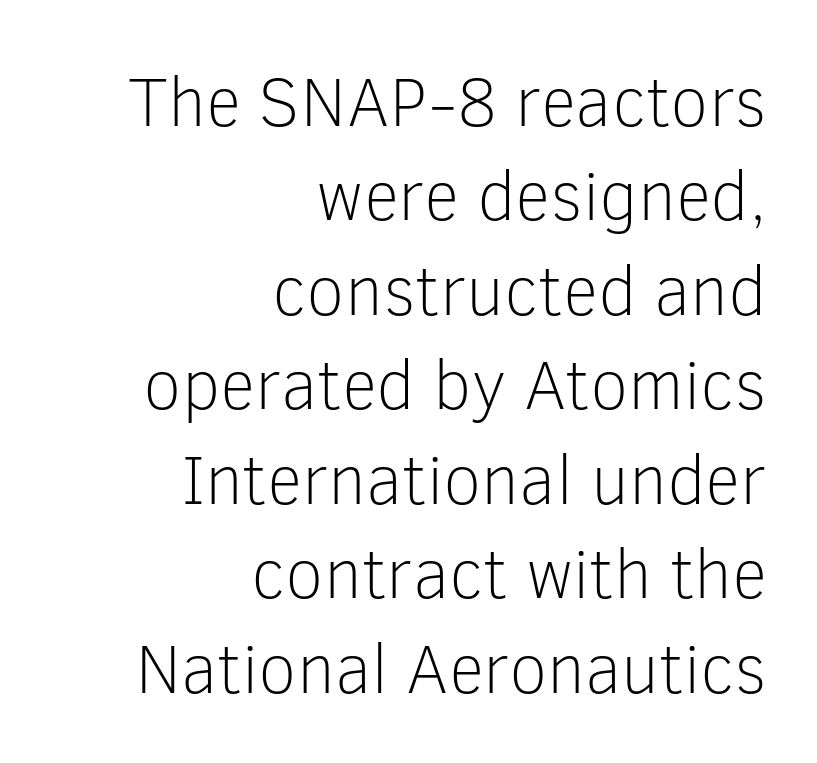
{"serif": "no", "italic": "no", "bold": "no", "weight": "light", "width": "normal", "stroke_contrast": "low", "x_height": "medium", "monospaced": "no", "underline": "no", "align": "right", "line_spacing": "normal", "line_spacing_ratio": 1.35, "letter_spacing": "normal", "letter_spacing_em": 0.0, "glyph_px": 70}
